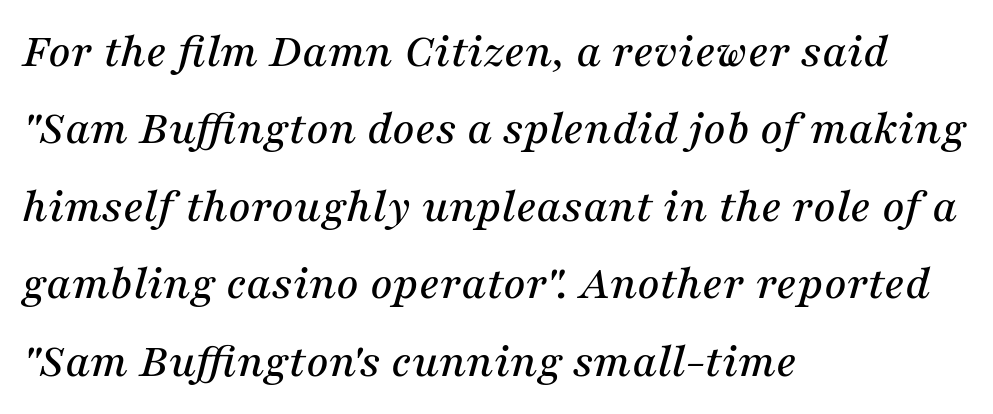
{"serif": "yes", "italic": "yes", "lean": "right", "slant_degrees": 16, "width": "normal", "stroke_contrast": "medium", "x_height": "medium", "monospaced": "no", "underline": "no", "align": "left", "line_spacing": "normal", "line_spacing_ratio": 1.58, "letter_spacing": "normal", "letter_spacing_em": 0.0, "glyph_px": 49}
